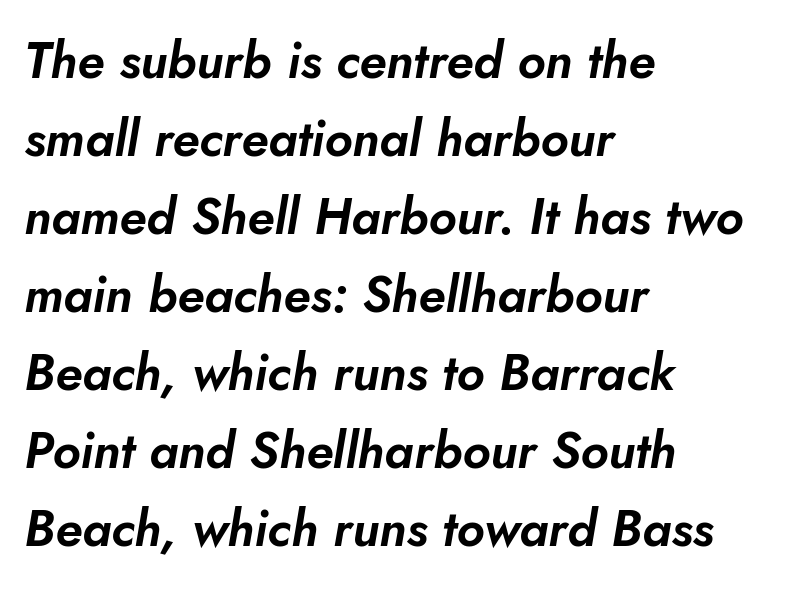
{"italic": "yes", "lean": "right", "slant_degrees": 10, "width": "normal", "stroke_contrast": "low", "x_height": "small", "monospaced": "no", "underline": "no", "align": "left", "line_spacing": "normal", "line_spacing_ratio": 1.56, "letter_spacing": "normal", "letter_spacing_em": 0.0, "glyph_px": 50}
